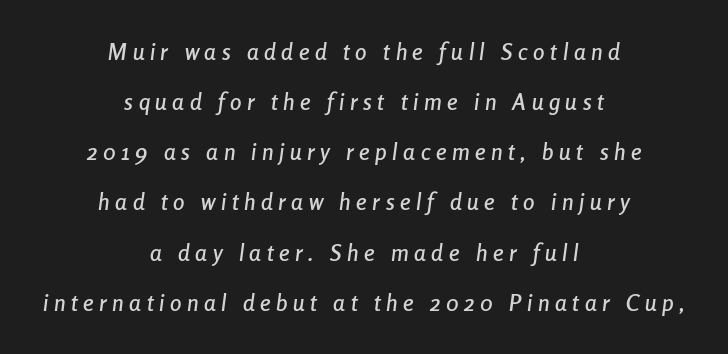
Q: Is the text italic (slanted)? A: Yes, it leans right by about 8 degrees.
Q: Is the text underlined? A: No.
Q: How is the paragraph aligned? A: Centered.
Q: Is the spacing between letters normal or unusually wide? A: Unusually wide.
Q: Is the spacing between lines tight, normal or loose? A: Loose.
